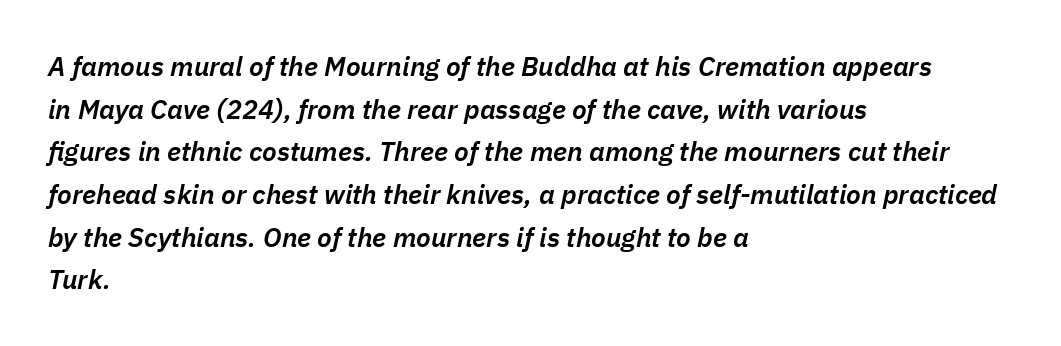
The image shows 27 px text type, italic (leaning right); set left-aligned, normal line spacing (1.58x), normal letter spacing, not underlined.
